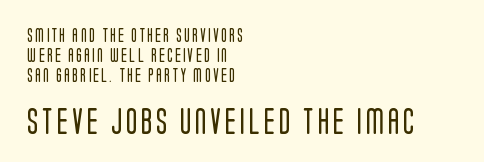
Larger block? The one below; the one above is distinctly smaller. Check the space under the baseline: it is left empty. The typesetter chose a ragged-right arrangement here. Characters remain perfectly vertical along every line. Stems here are at most as thick as an everyday book face.
